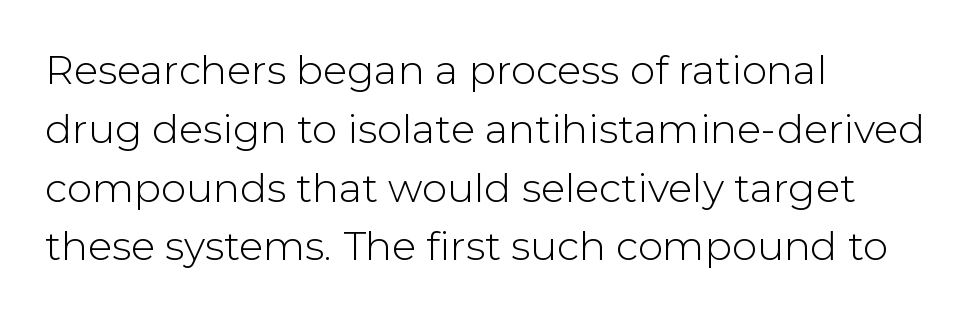
{"serif": "no", "italic": "no", "bold": "no", "weight": "light", "width": "normal", "stroke_contrast": "low", "x_height": "medium", "monospaced": "no", "underline": "no", "align": "left", "line_spacing": "normal", "line_spacing_ratio": 1.47, "letter_spacing": "normal", "letter_spacing_em": 0.0, "glyph_px": 40}
